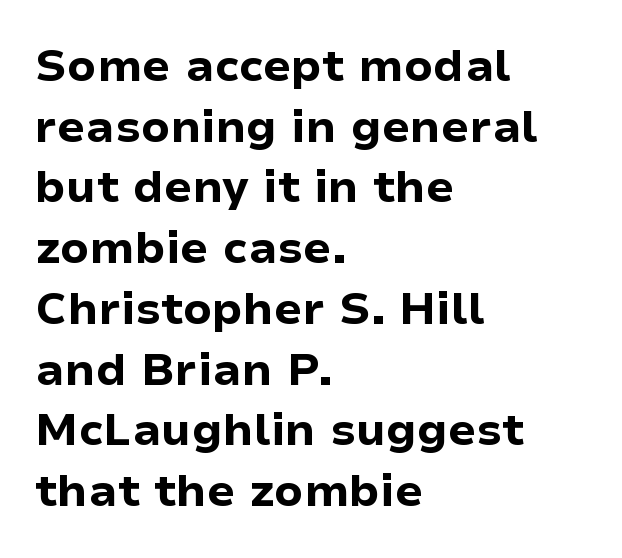
{"serif": "no", "italic": "no", "bold": "yes", "weight": "bold", "width": "normal", "stroke_contrast": "low", "x_height": "medium", "monospaced": "no", "underline": "no", "align": "left", "line_spacing": "normal", "line_spacing_ratio": 1.35, "letter_spacing": "normal", "letter_spacing_em": 0.0, "glyph_px": 45}
